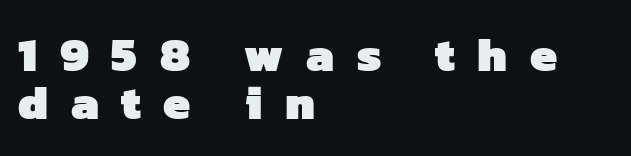
The image shows 48 px heavy sans-serif type; set left-aligned, tight line spacing (1.0x), unusually wide letter spacing (+0.47 em), not underlined; low stroke contrast and a medium x-height.
